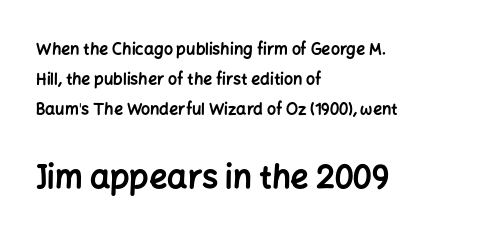
{"serif": "no", "italic": "no", "bold": "yes", "weight": "bold", "width": "normal", "stroke_contrast": "low", "x_height": "medium", "monospaced": "no", "underline": "no", "align": "left", "line_spacing_ratio": 1.89, "letter_spacing": "normal", "letter_spacing_em": 0.0, "larger_block": "second", "size_ratio": 2.0, "glyph_px": 32}
